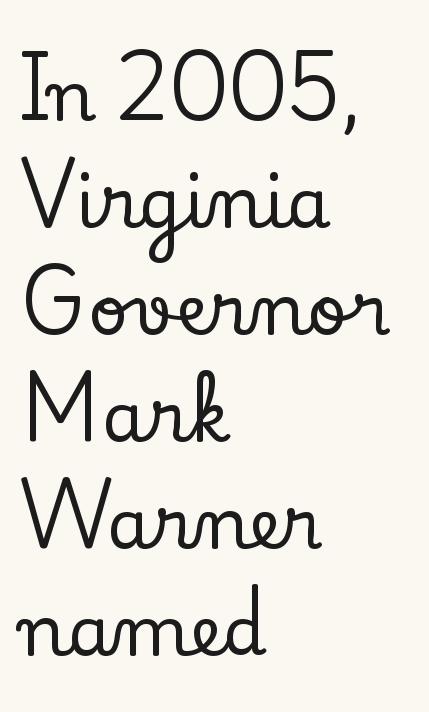
Letters rest on an invisible, unmarked baseline. Students, observe: this is what conventionally led text looks like. This is roman type, the default non-slanted kind. Think of a printed novel: that variable character pitch is what you see here.
